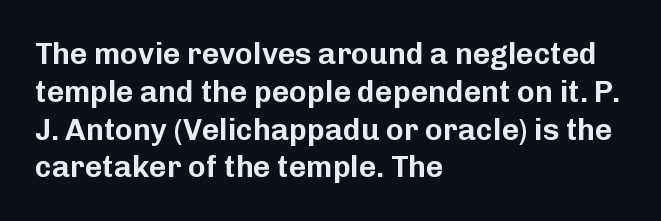
The image shows 30 px sans-serif type, upright; set left-aligned, normal line spacing (1.26x), normal letter spacing, not underlined; low stroke contrast and a medium x-height.
